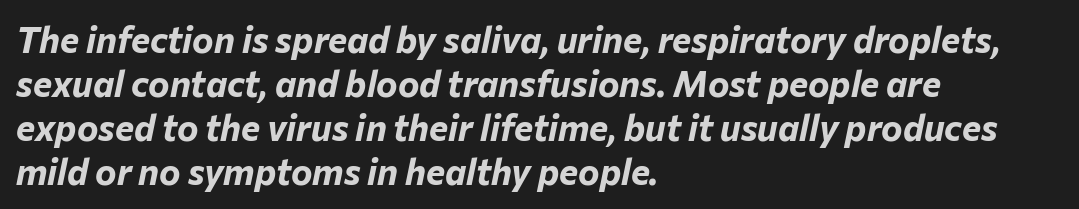
Q: Is the text bold? A: Yes.
Q: Is the text italic (slanted)? A: Yes, it leans right by about 12 degrees.
Q: Is the text underlined? A: No.
Q: How is the paragraph aligned? A: Left-aligned.
Q: Is the spacing between letters normal or unusually wide? A: Normal.
Q: Width (condensed, normal, or wide)? A: Normal.
Q: Stroke contrast? A: Low.
Q: x-height? A: Medium.
Q: Monospaced? A: No.
